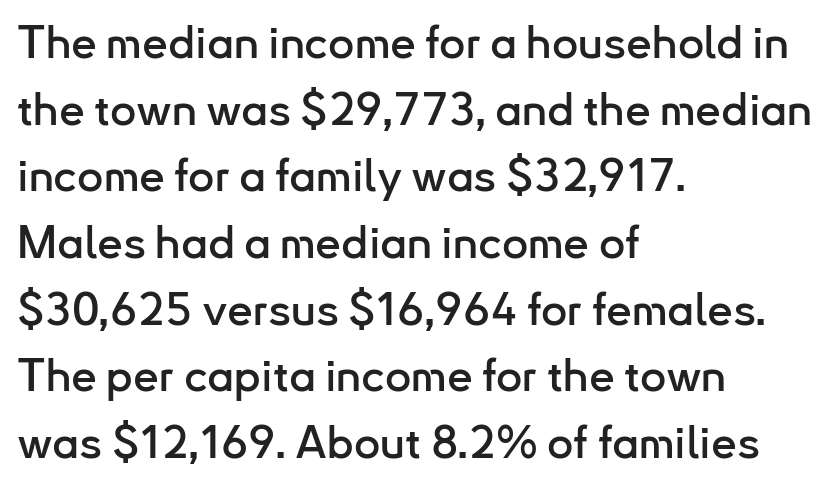
The image shows 46 px sans-serif type, upright; set left-aligned, normal line spacing (1.45x), normal letter spacing, not underlined; low stroke contrast and a small x-height.
